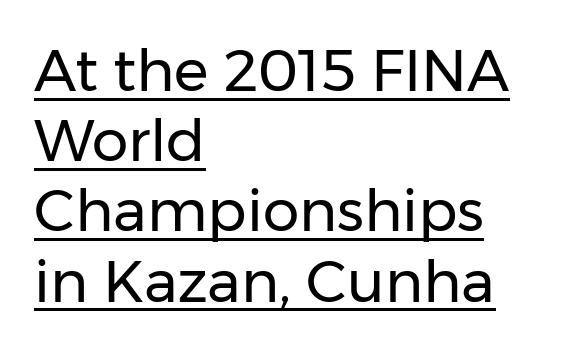
{"serif": "no", "italic": "no", "bold": "no", "weight": "regular", "width": "normal", "stroke_contrast": "low", "x_height": "medium", "monospaced": "no", "underline": "yes", "align": "left", "line_spacing_ratio": 1.21, "letter_spacing": "normal", "letter_spacing_em": 0.0, "glyph_px": 58}
